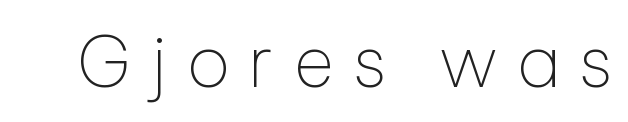
The image shows 71 px thin sans-serif type, upright; set unusually wide letter spacing (+0.26 em), not underlined; low stroke contrast and a medium x-height.
